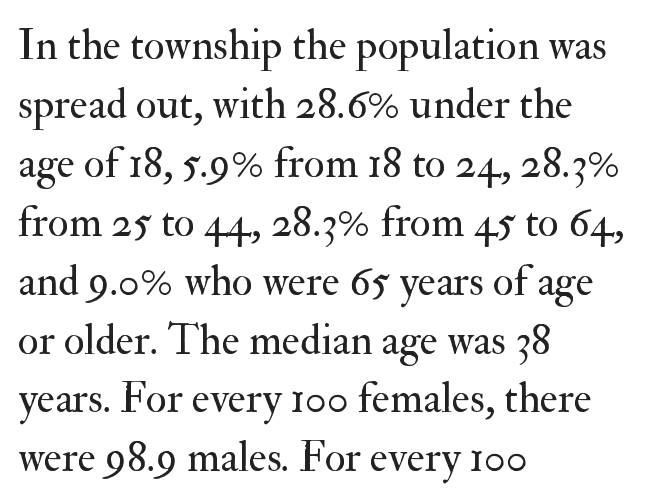
{"serif": "yes", "italic": "no", "bold": "no", "weight": "regular", "width": "normal", "stroke_contrast": "medium", "x_height": "small", "monospaced": "no", "underline": "no", "align": "left", "line_spacing": "normal", "line_spacing_ratio": 1.37, "letter_spacing": "normal", "letter_spacing_em": 0.0, "glyph_px": 43}
